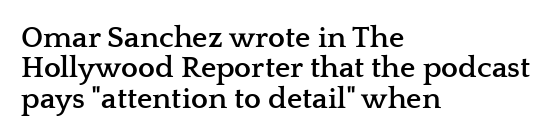
The image shows 30 px semibold, wide serif type, upright; set left-aligned, tight line spacing (1.01x), normal letter spacing, not underlined; low stroke contrast and a medium x-height.
